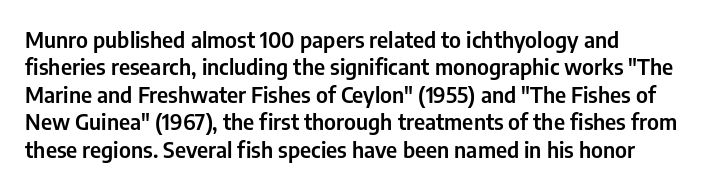
Q: Is the text italic (slanted)? A: No, it is upright.
Q: Is the text underlined? A: No.
Q: How is the paragraph aligned? A: Left-aligned.
Q: Is the spacing between letters normal or unusually wide? A: Normal.
Q: Is the spacing between lines tight, normal or loose? A: Normal.
